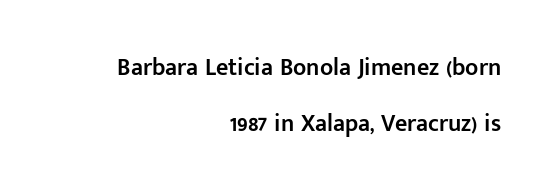
Q: Is the text bold? A: Semi-bold.
Q: Is the text italic (slanted)? A: No, it is upright.
Q: Is the text underlined? A: No.
Q: How is the paragraph aligned? A: Right-aligned.
Q: Is the spacing between letters normal or unusually wide? A: Normal.
Q: Is the spacing between lines tight, normal or loose? A: Loose.
